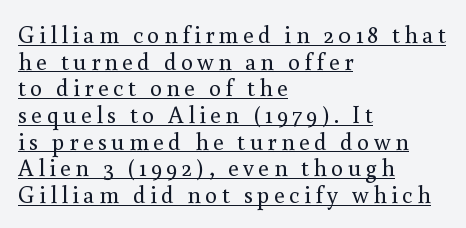
Q: Is the text bold? A: No.
Q: Is the text italic (slanted)? A: No, it is upright.
Q: Is the text underlined? A: Yes.
Q: How is the paragraph aligned? A: Left-aligned.
Q: Is the spacing between lines tight, normal or loose? A: Tight.
